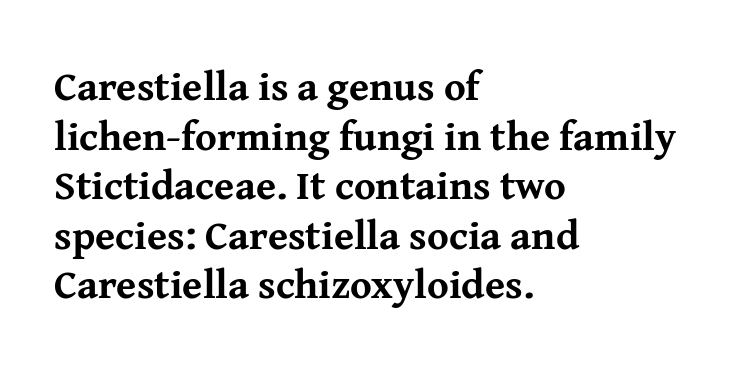
Is there any slant? The stems are plumb. Each line starts at the same left margin while the right side varies. The face used here is proportionally spaced, like ordinary book or web type. Letter spacing: default. These lines carry a lot of weight — the face is fully bold. A clean baseline with only descenders dipping below it.
